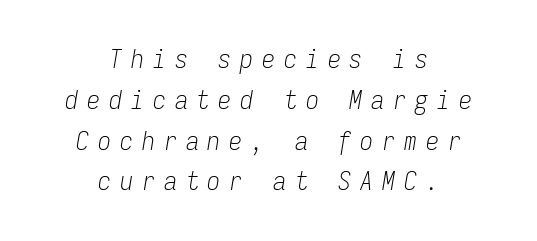
Q: Is the text bold? A: No.
Q: Is the text italic (slanted)? A: Yes, it leans right by about 9 degrees.
Q: Is the text underlined? A: No.
Q: How is the paragraph aligned? A: Centered.
Q: Is the spacing between letters normal or unusually wide? A: Unusually wide.
Q: Is the spacing between lines tight, normal or loose? A: Normal.
